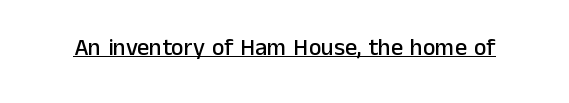
Default kerning and tracking; the words read as compact shapes. Notice how the stems are strictly vertical — no italics here. The glyphs are accompanied by a horizontal stroke just below them.
